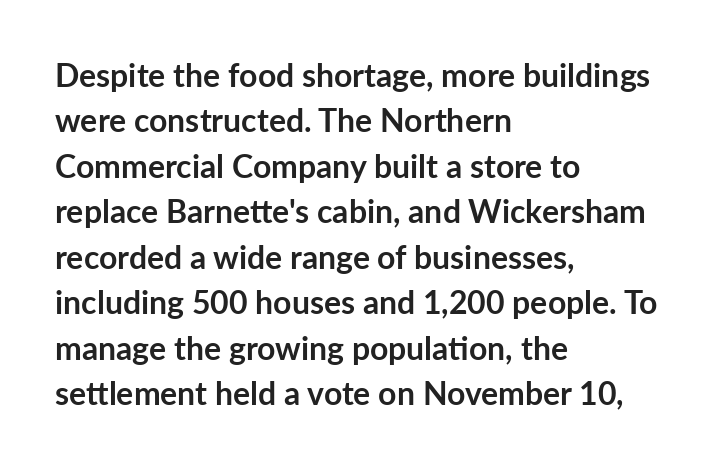
The image shows 32 px semibold sans-serif type, upright; set left-aligned, normal line spacing (1.42x), normal letter spacing, not underlined; low stroke contrast and a medium x-height.
